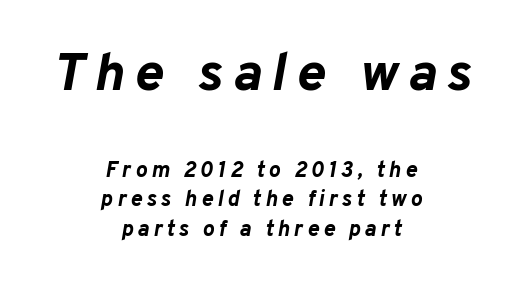
Q: Is the text bold? A: Yes.
Q: Is the text italic (slanted)? A: Yes, it leans right by about 10 degrees.
Q: Is the text underlined? A: No.
Q: How is the paragraph aligned? A: Centered.
Q: Is the spacing between lines tight, normal or loose? A: Normal.
Q: Which block of text is set in a larger size, the first (top) or the second (bottom)? A: The first (top) one.
Q: Width (condensed, normal, or wide)? A: Normal.
Q: Stroke contrast? A: Low.
Q: x-height? A: Medium.
Q: Monospaced? A: No.
